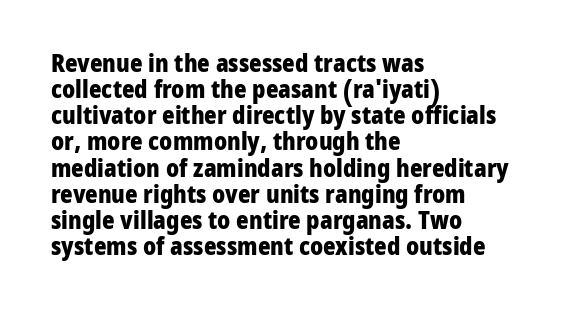
{"italic": "no", "bold": "yes", "underline": "no", "align": "left", "line_spacing": "tight", "line_spacing_ratio": 1.09, "letter_spacing": "normal", "letter_spacing_em": 0.0, "glyph_px": 24}
